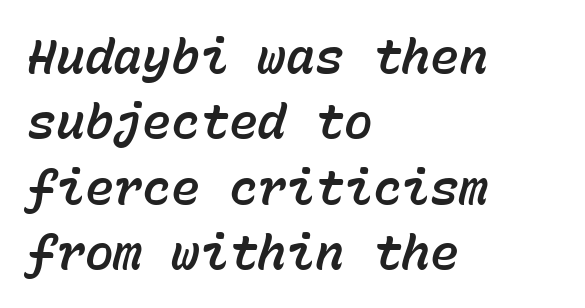
The baseline area is clear. The font's italic variant was chosen for this text. Quick note: interline space is typical. The passage shown is typed in a monospace face where columns stay perfectly aligned. Standard letterfit; no display-style spreading of the glyphs. These lines are set flush left with a ragged right edge.
